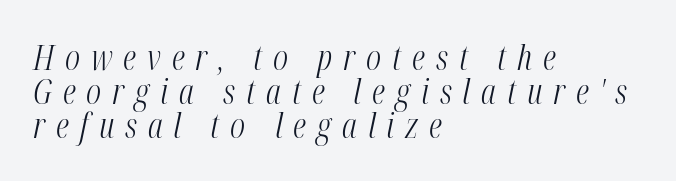
Q: Is the text bold? A: No.
Q: Is the text italic (slanted)? A: Yes, it leans right by about 12 degrees.
Q: Is the text underlined? A: No.
Q: How is the paragraph aligned? A: Left-aligned.
Q: Is the spacing between letters normal or unusually wide? A: Unusually wide.
Q: Is the spacing between lines tight, normal or loose? A: Tight.
Q: Width (condensed, normal, or wide)? A: Condensed.
Q: Stroke contrast? A: Medium.
Q: x-height? A: Medium.
Q: Monospaced? A: No.
